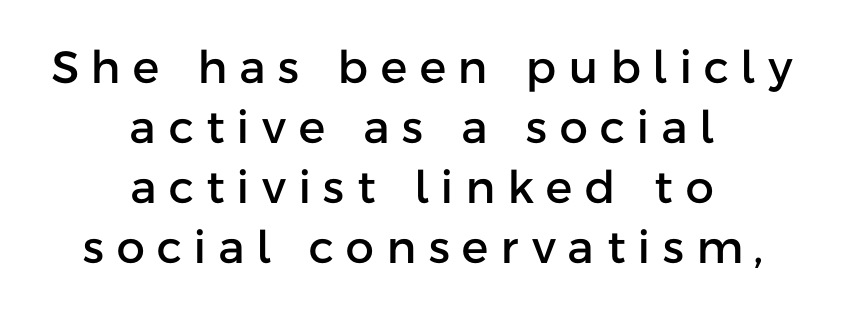
The image shows 45 px sans-serif type, upright; set centered, normal line spacing (1.33x), unusually wide letter spacing (+0.28 em), not underlined; low stroke contrast and a medium x-height.
